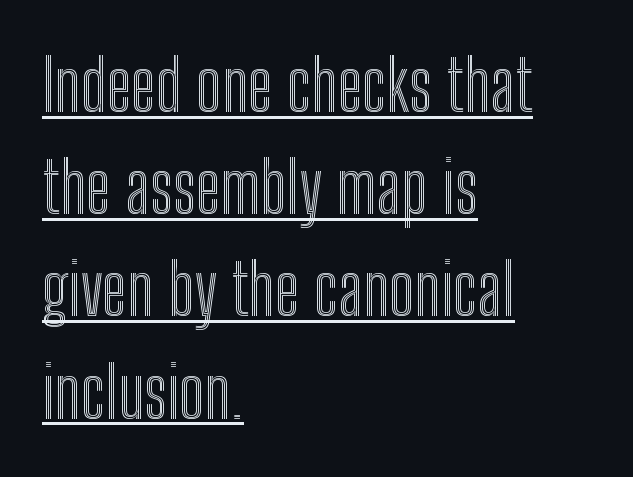
Default kerning and tracking; the words read as compact shapes. This block has exactly the height ordinary leading produces. Quick note: not italic, upright. Is there an underline? Yes — a line sits under the letters.
